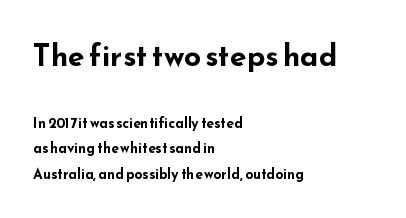
{"serif": "no", "italic": "no", "bold": "yes", "weight": "bold", "width": "wide", "stroke_contrast": "low", "x_height": "small", "monospaced": "no", "underline": "no", "align": "left", "line_spacing_ratio": 1.82, "letter_spacing": "normal", "letter_spacing_em": 0.0, "larger_block": "first", "size_ratio": 2.14, "glyph_px": 30}
